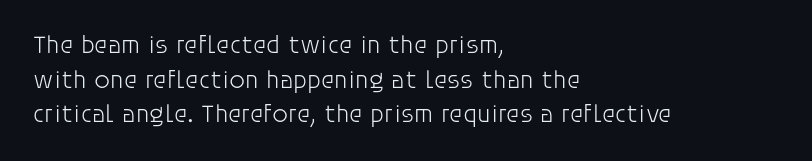
The letters stand straight up with perfectly vertical stems. The typesetter chose a ragged-right arrangement here. What's the leading like? Ordinary, nothing unusual. Nothing unusual about the tracking: characters are spaced as the font intends. Is the stroke heavy? The answer is a plain regular-or-lighter.
